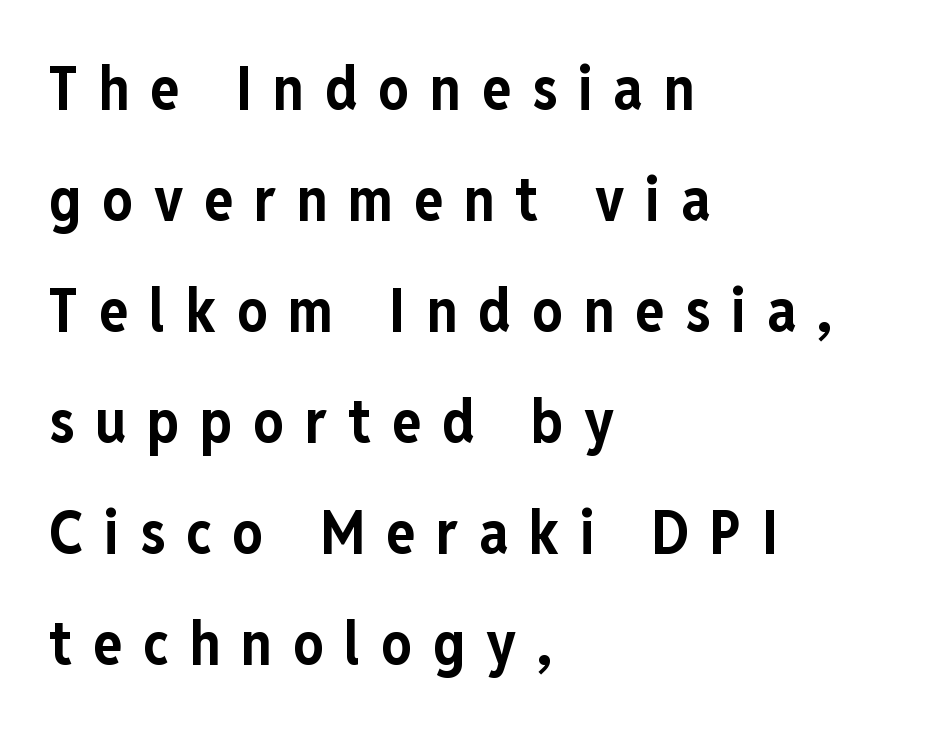
Q: Is the text bold? A: Yes.
Q: Is the text italic (slanted)? A: No, it is upright.
Q: Is the typeface a serif or a sans-serif typeface? A: Sans-serif.
Q: Is the text underlined? A: No.
Q: How is the paragraph aligned? A: Left-aligned.
Q: Is the spacing between letters normal or unusually wide? A: Unusually wide.
Q: Width (condensed, normal, or wide)? A: Condensed.
Q: Stroke contrast? A: Low.
Q: x-height? A: Medium.
Q: Monospaced? A: No.
